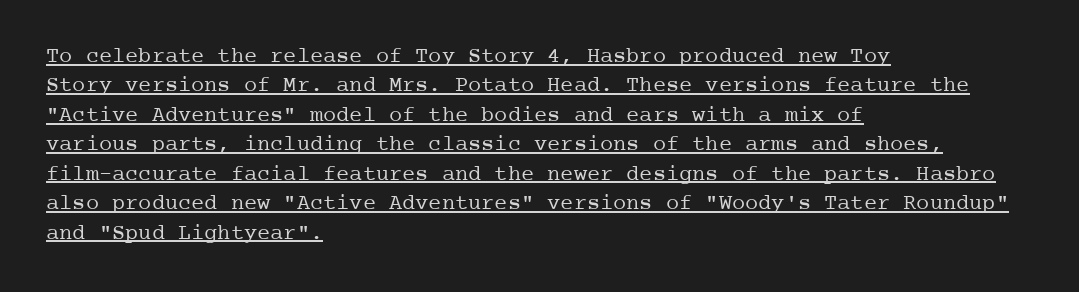
The image shows 22 px text type, upright; set left-aligned, normal line spacing (1.34x), normal letter spacing, underlined.
